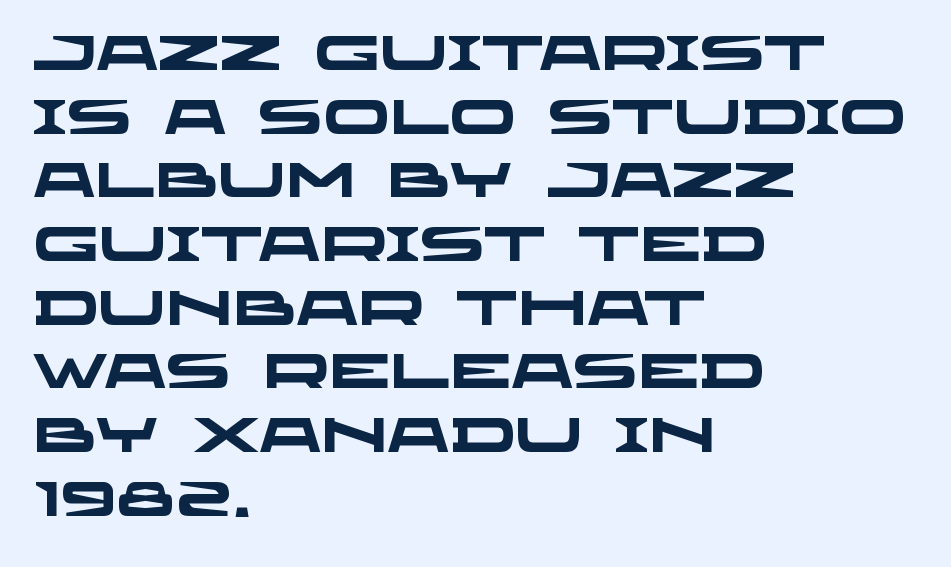
The image shows 49 px heavy, wide sans-serif type; set left-aligned, normal line spacing (1.3x), normal letter spacing, not underlined; low stroke contrast and a large x-height.
